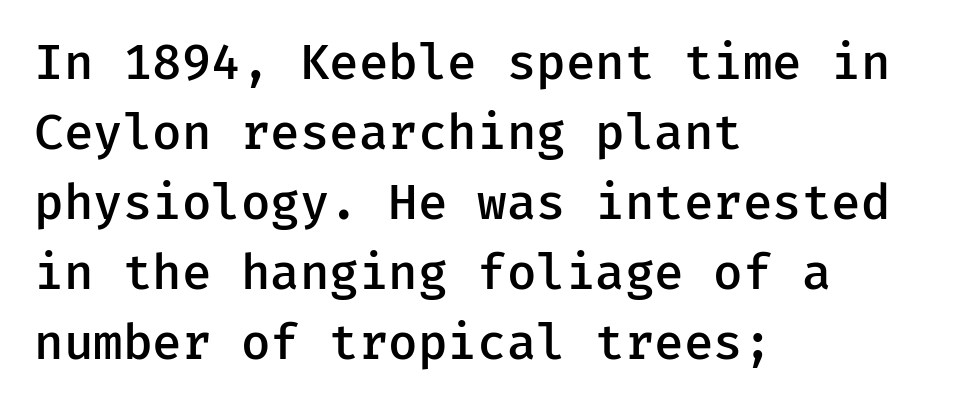
Q: Is the text bold? A: Semi-bold.
Q: Is the text italic (slanted)? A: No, it is upright.
Q: Is the typeface a serif or a sans-serif typeface? A: Sans-serif.
Q: Is the text underlined? A: No.
Q: How is the paragraph aligned? A: Left-aligned.
Q: Is the spacing between letters normal or unusually wide? A: Normal.
Q: Is the spacing between lines tight, normal or loose? A: Normal.
Q: Width (condensed, normal, or wide)? A: Normal.
Q: Stroke contrast? A: Low.
Q: x-height? A: Medium.
